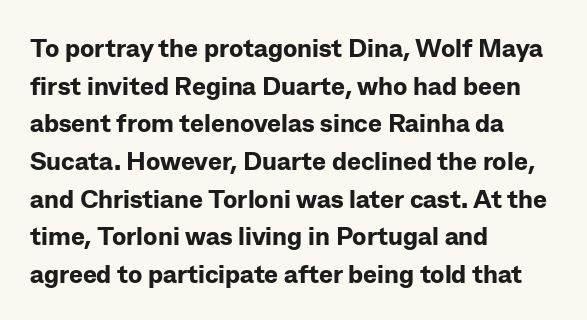
Q: Is the text bold? A: Yes.
Q: Is the text italic (slanted)? A: No, it is upright.
Q: Is the text underlined? A: No.
Q: How is the paragraph aligned? A: Left-aligned.
Q: Is the spacing between letters normal or unusually wide? A: Normal.
Q: Is the spacing between lines tight, normal or loose? A: Normal.
